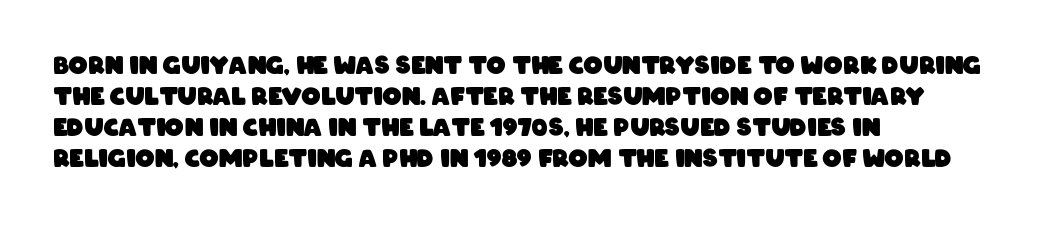
{"bold": "yes", "underline": "no", "align": "left", "line_spacing": "normal", "line_spacing_ratio": 1.29, "letter_spacing": "normal", "letter_spacing_em": 0.0, "glyph_px": 24}
